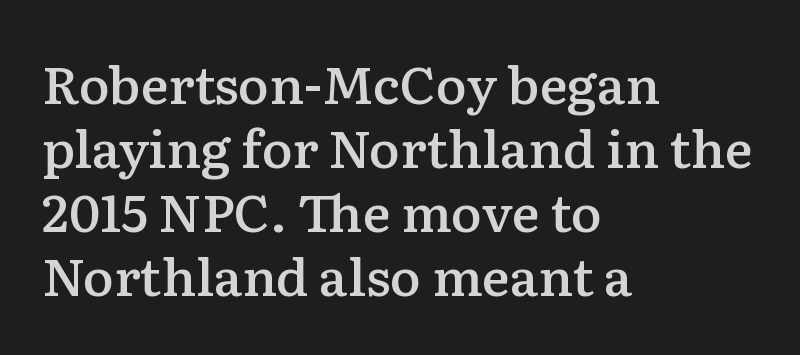
{"serif": "yes", "italic": "no", "bold": "semi", "weight": "semibold", "width": "normal", "stroke_contrast": "low", "x_height": "medium", "monospaced": "no", "underline": "no", "align": "left", "line_spacing_ratio": 1.23, "letter_spacing": "normal", "letter_spacing_em": 0.0, "glyph_px": 52}
